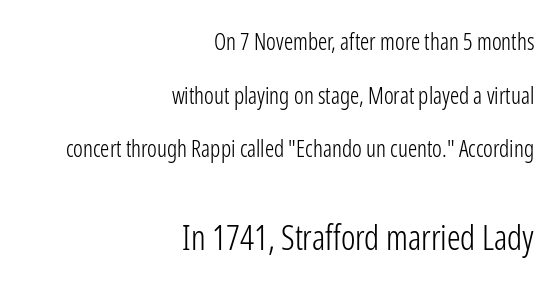
Q: Is the text bold? A: No.
Q: Is the text italic (slanted)? A: No, it is upright.
Q: Is the typeface a serif or a sans-serif typeface? A: Sans-serif.
Q: Is the text underlined? A: No.
Q: How is the paragraph aligned? A: Right-aligned.
Q: Is the spacing between letters normal or unusually wide? A: Normal.
Q: Is the spacing between lines tight, normal or loose? A: Loose.
Q: Which block of text is set in a larger size, the first (top) or the second (bottom)? A: The second (bottom) one.
Q: Width (condensed, normal, or wide)? A: Condensed.
Q: Stroke contrast? A: Low.
Q: x-height? A: Medium.
Q: Monospaced? A: No.
